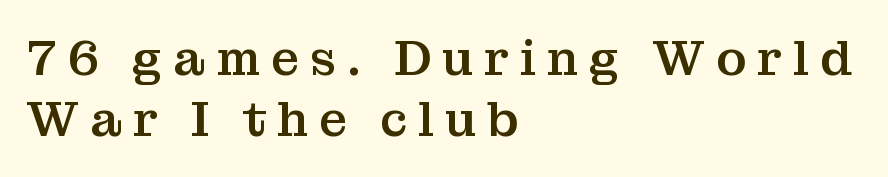
{"serif": "yes", "italic": "no", "width": "normal", "stroke_contrast": "medium", "x_height": "medium", "monospaced": "no", "underline": "no", "align": "left", "line_spacing_ratio": 1.24, "letter_spacing": "wide", "letter_spacing_em": 0.22, "glyph_px": 49}
